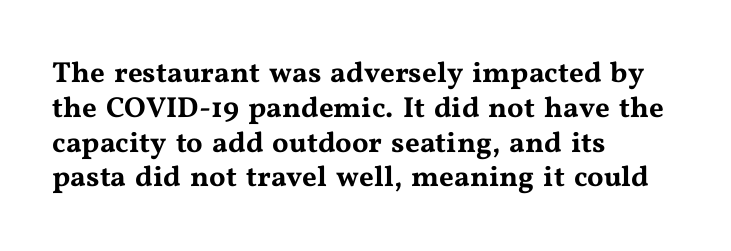
The image shows 29 px wide serif type, upright; set left-aligned, line spacing 1.2x, normal letter spacing, not underlined; medium stroke contrast and a medium x-height.
